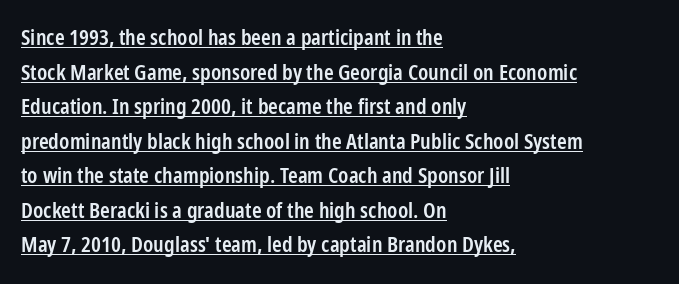
{"italic": "no", "bold": "semi", "underline": "yes", "align": "left", "line_spacing": "normal", "line_spacing_ratio": 1.57, "letter_spacing": "normal", "letter_spacing_em": 0.0, "glyph_px": 22}
